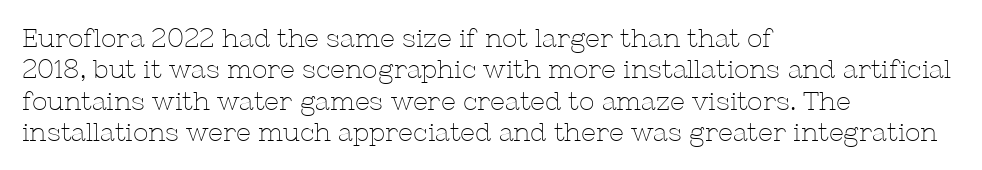
{"italic": "no", "bold": "no", "underline": "no", "align": "left", "line_spacing_ratio": 1.21, "letter_spacing": "normal", "letter_spacing_em": 0.0, "glyph_px": 26}
